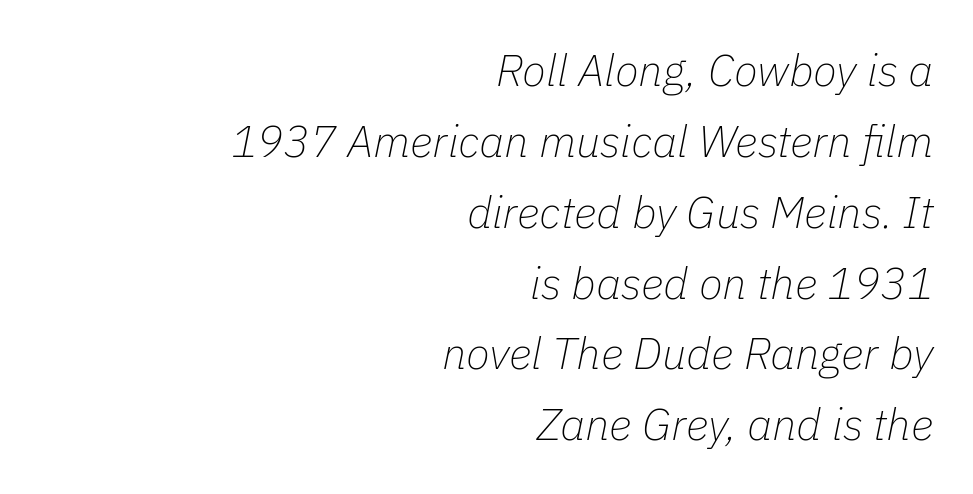
Type without underlining. Caption: multi-line text, flush right, ragged left. A typesetter would call this zero additional tracking. This sample keeps an unexceptional amount of space between lines.
